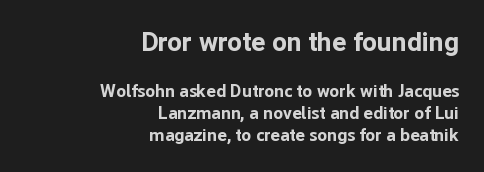
Q: Is the text bold? A: Yes.
Q: Is the text italic (slanted)? A: No, it is upright.
Q: Is the text underlined? A: No.
Q: How is the paragraph aligned? A: Right-aligned.
Q: Is the spacing between letters normal or unusually wide? A: Normal.
Q: Which block of text is set in a larger size, the first (top) or the second (bottom)? A: The first (top) one.
